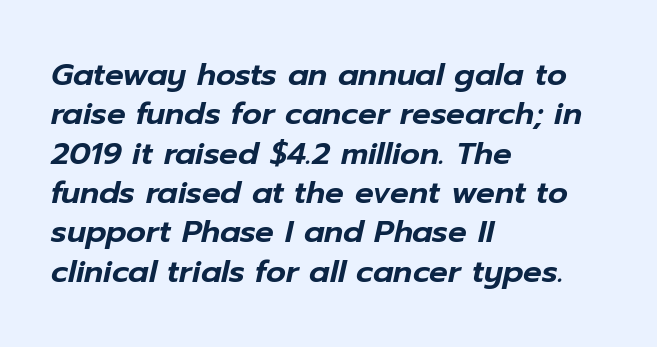
Is the block centered? No — it sits flush against the left margin. Plain, unruled lines of type. The face used here is rendered with its standard letterfit. These lines are rendered in a variable-pitch font. Slanted lettering throughout.
